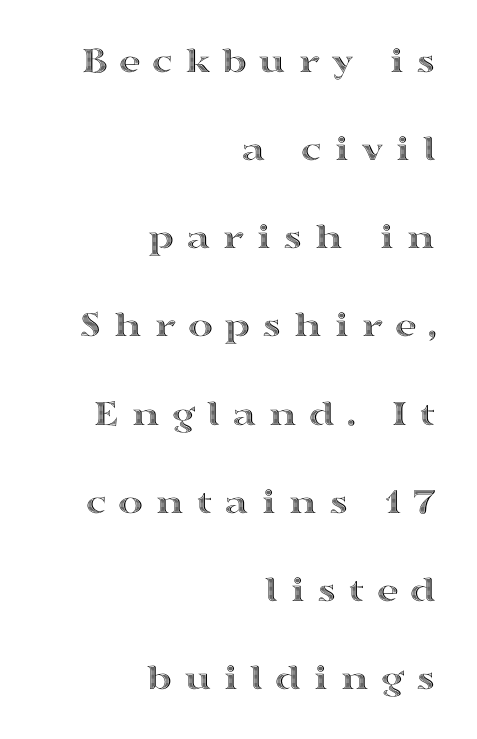
Q: Is the text italic (slanted)? A: No, it is upright.
Q: Is the text underlined? A: No.
Q: How is the paragraph aligned? A: Right-aligned.
Q: Is the spacing between letters normal or unusually wide? A: Unusually wide.
Q: Is the spacing between lines tight, normal or loose? A: Loose.
Q: Width (condensed, normal, or wide)? A: Wide.
Q: x-height? A: Medium.
Q: Monospaced? A: No.
